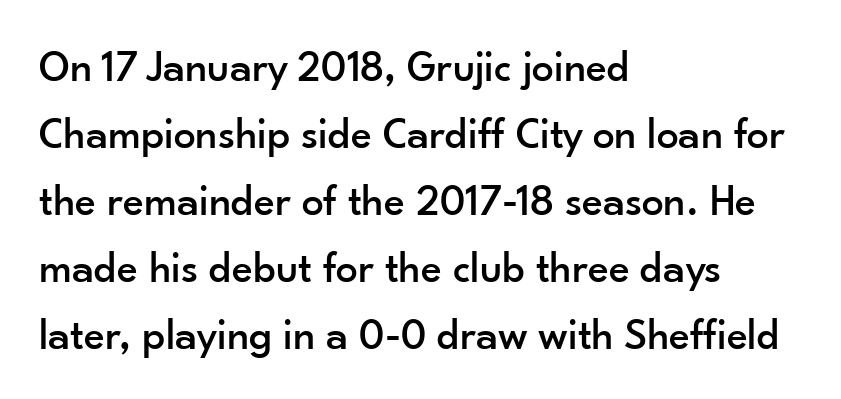
Q: Is the text italic (slanted)? A: No, it is upright.
Q: Is the typeface a serif or a sans-serif typeface? A: Sans-serif.
Q: Is the text underlined? A: No.
Q: How is the paragraph aligned? A: Left-aligned.
Q: Is the spacing between letters normal or unusually wide? A: Normal.
Q: Is the spacing between lines tight, normal or loose? A: Normal.
Q: Width (condensed, normal, or wide)? A: Normal.
Q: Stroke contrast? A: Low.
Q: x-height? A: Small.
Q: Monospaced? A: No.
